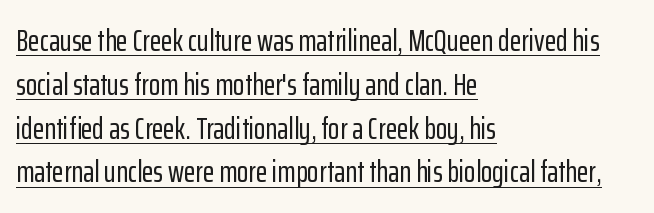
The image shows 30 px condensed sans-serif type, upright; set left-aligned, normal line spacing (1.46x), normal letter spacing, underlined; low stroke contrast and a medium x-height.
